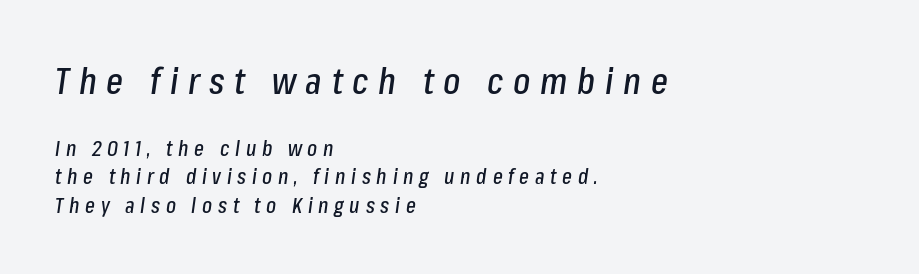
{"italic": "yes", "lean": "right", "slant_degrees": 8, "width": "condensed", "stroke_contrast": "low", "x_height": "medium", "monospaced": "no", "underline": "no", "align": "left", "line_spacing": "normal", "line_spacing_ratio": 1.36, "letter_spacing": "wide", "letter_spacing_em": 0.27, "larger_block": "first", "size_ratio": 1.71, "glyph_px": 36}
